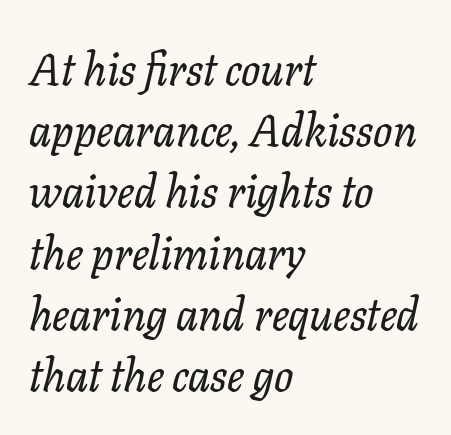
The image shows 45 px serif type, italic (leaning right); set left-aligned, normal line spacing (1.36x), normal letter spacing, not underlined; low stroke contrast and a medium x-height.
